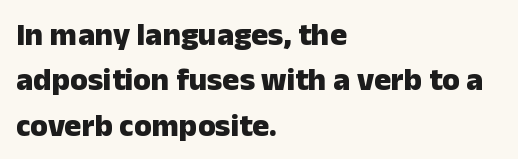
This is roman type, the default non-slanted kind. Is the type bold? Yes — the strokes are clearly thick and heavy. Any mark beneath the type? The region is blank. A student would call this left alignment; a typographer would say flush left, rag right. Looks like regular typesetting: each glyph gets only the width it needs. Stroke terminals: plain, sans-serif.
